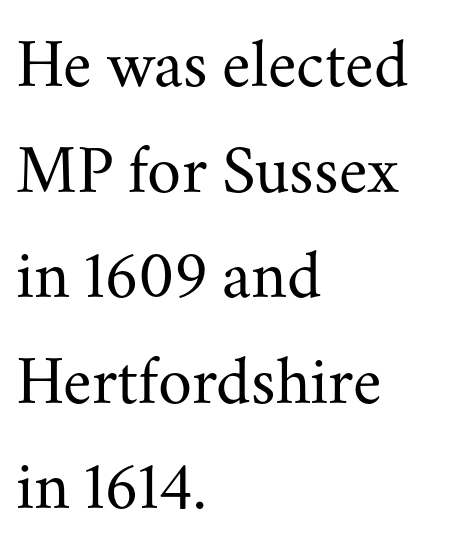
The image shows 69 px regular-weight serif type, upright; set left-aligned, normal line spacing (1.53x), normal letter spacing, not underlined; medium stroke contrast and a small x-height.
